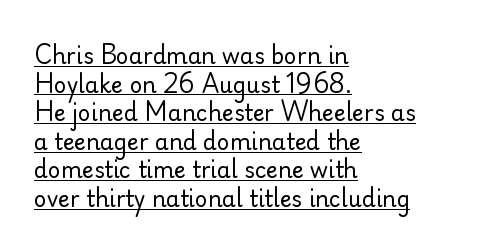
The image shows 22 px text type, upright; set left-aligned, normal line spacing (1.3x), normal letter spacing, underlined.
